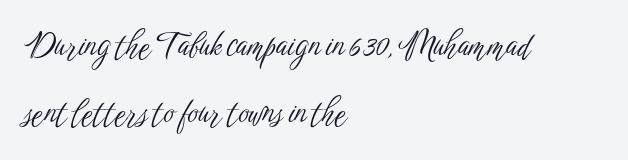
Q: Is the text bold? A: No.
Q: Is the text italic (slanted)? A: Yes.
Q: Is the typeface a serif or a sans-serif typeface? A: Sans-serif.
Q: Is the text underlined? A: No.
Q: How is the paragraph aligned? A: Left-aligned.
Q: Is the spacing between letters normal or unusually wide? A: Normal.
Q: Is the spacing between lines tight, normal or loose? A: Loose.
Q: Width (condensed, normal, or wide)? A: Condensed.
Q: Stroke contrast? A: Low.
Q: x-height? A: Medium.
Q: Monospaced? A: No.
